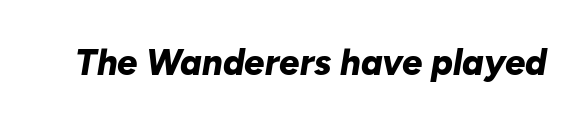
Clear beneath every line of the passage. A typesetter would call this proportional, since set widths differ per character. Standard letterfit; no display-style spreading of the glyphs. There's an unmistakable incline to the writing here. Its strokes are broad and dark, the hallmark of bold type.
